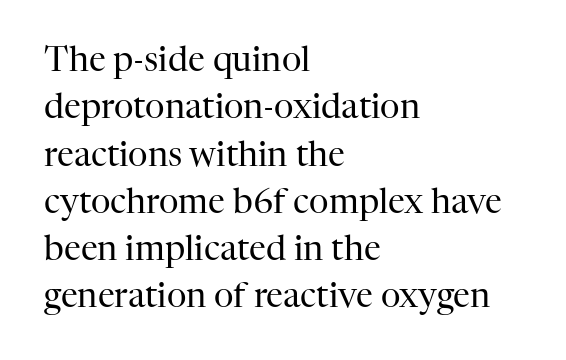
Q: Is the text bold? A: No.
Q: Is the text italic (slanted)? A: No, it is upright.
Q: Is the typeface a serif or a sans-serif typeface? A: Serif.
Q: Is the text underlined? A: No.
Q: How is the paragraph aligned? A: Left-aligned.
Q: Is the spacing between letters normal or unusually wide? A: Normal.
Q: Is the spacing between lines tight, normal or loose? A: Normal.
Q: Width (condensed, normal, or wide)? A: Normal.
Q: Stroke contrast? A: High.
Q: x-height? A: Medium.
Q: Monospaced? A: No.
